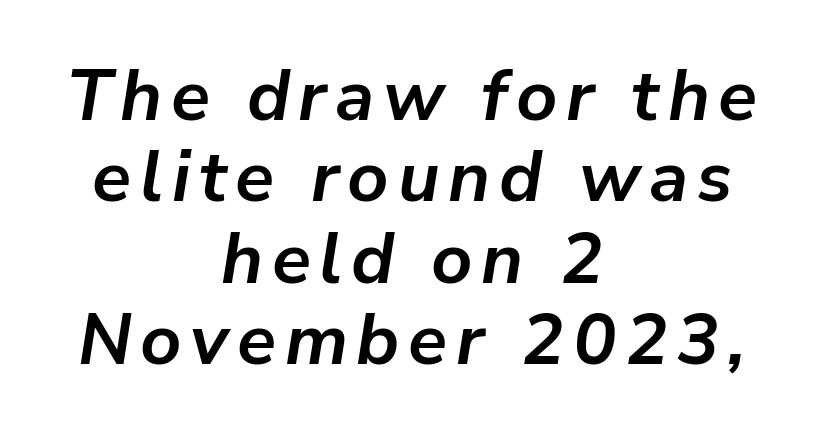
{"italic": "yes", "lean": "right", "slant_degrees": 9, "bold": "yes", "weight": "semibold", "width": "normal", "stroke_contrast": "low", "x_height": "medium", "monospaced": "no", "underline": "no", "align": "center", "line_spacing": "tight", "line_spacing_ratio": 1.13, "glyph_px": 72}
